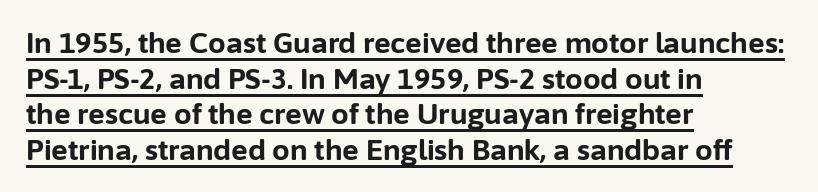
{"serif": "no", "italic": "no", "bold": "yes", "weight": "bold", "width": "normal", "stroke_contrast": "low", "x_height": "medium", "monospaced": "no", "underline": "yes", "align": "left", "line_spacing": "normal", "line_spacing_ratio": 1.27, "letter_spacing": "normal", "letter_spacing_em": 0.0, "glyph_px": 28}
